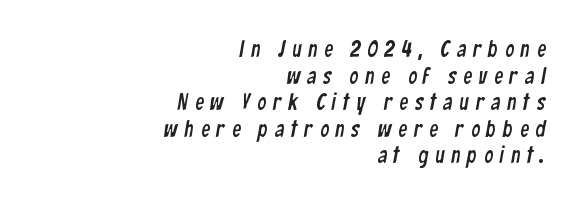
The image shows 22 px text type; set right-aligned, line spacing 1.21x, unusually wide letter spacing (+0.31 em), not underlined.
